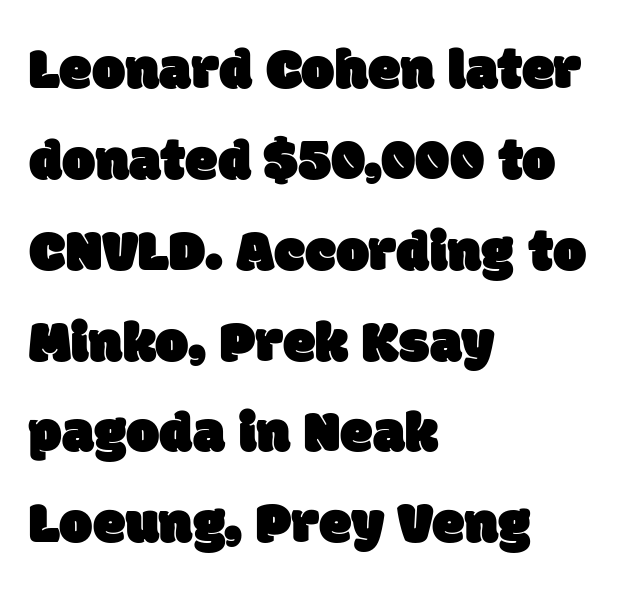
Q: Is the typeface a serif or a sans-serif typeface? A: Sans-serif.
Q: Is the text underlined? A: No.
Q: How is the paragraph aligned? A: Left-aligned.
Q: Is the spacing between letters normal or unusually wide? A: Normal.
Q: Is the spacing between lines tight, normal or loose? A: Normal.
Q: Width (condensed, normal, or wide)? A: Normal.
Q: Stroke contrast? A: Low.
Q: x-height? A: Large.
Q: Monospaced? A: No.
